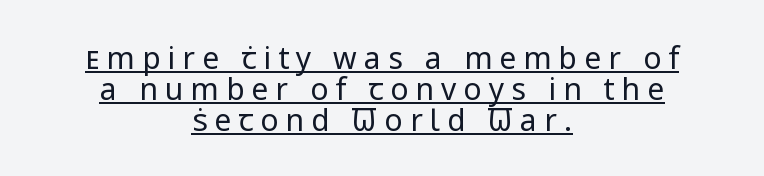
Q: Is the text bold? A: No.
Q: Is the text italic (slanted)? A: No, it is upright.
Q: Is the typeface a serif or a sans-serif typeface? A: Sans-serif.
Q: Is the text underlined? A: Yes.
Q: How is the paragraph aligned? A: Centered.
Q: Is the spacing between letters normal or unusually wide? A: Unusually wide.
Q: Is the spacing between lines tight, normal or loose? A: Tight.
Q: Width (condensed, normal, or wide)? A: Normal.
Q: Stroke contrast? A: Low.
Q: x-height? A: Medium.
Q: Monospaced? A: No.
